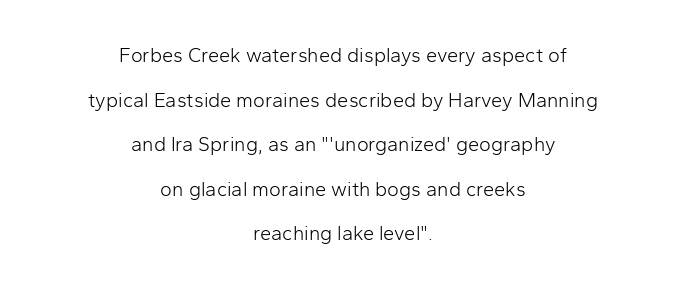
Q: Is the text bold? A: No.
Q: Is the text italic (slanted)? A: No, it is upright.
Q: Is the text underlined? A: No.
Q: How is the paragraph aligned? A: Centered.
Q: Is the spacing between letters normal or unusually wide? A: Normal.
Q: Is the spacing between lines tight, normal or loose? A: Loose.
